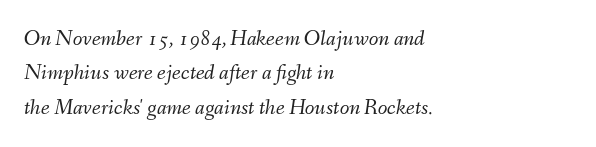
{"italic": "yes", "lean": "right", "slant_degrees": 9, "bold": "no", "underline": "no", "align": "left", "line_spacing": "normal", "line_spacing_ratio": 1.56, "letter_spacing": "normal", "letter_spacing_em": 0.0, "glyph_px": 22}
